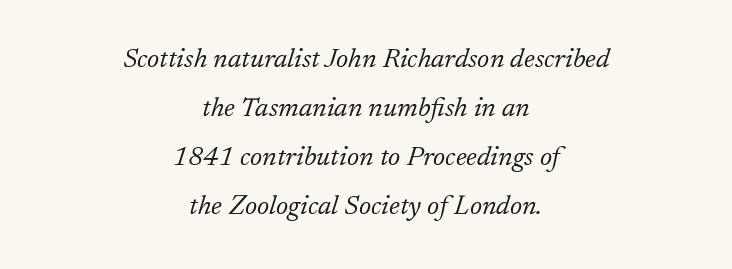
Emphasis-style slanted type is in use. Leftover space on each line is divided equally before and after the words. Is this a heavy cut? Hardly; it is regular or lighter. Students, note that the glyphs here touch the page at normal intervals. Has an underline been added? It has not.
